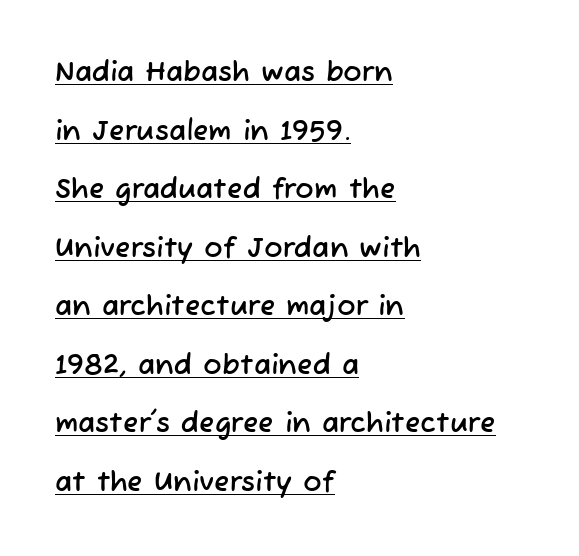
Q: Is the typeface a serif or a sans-serif typeface? A: Sans-serif.
Q: Is the text underlined? A: Yes.
Q: How is the paragraph aligned? A: Left-aligned.
Q: Is the spacing between letters normal or unusually wide? A: Normal.
Q: Is the spacing between lines tight, normal or loose? A: Loose.
Q: Width (condensed, normal, or wide)? A: Normal.
Q: Stroke contrast? A: Low.
Q: x-height? A: Medium.
Q: Monospaced? A: No.
